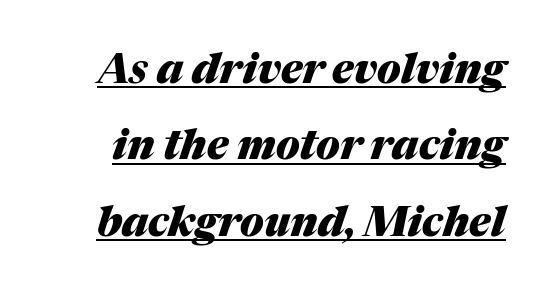
A typographer would call this underscored text. The line texture is even and compact thanks to regular tracking. The passage shown is typed in a proportional face where columns would drift. There's an unmistakable incline to the writing here. Typographic density is high because the face is bold.
